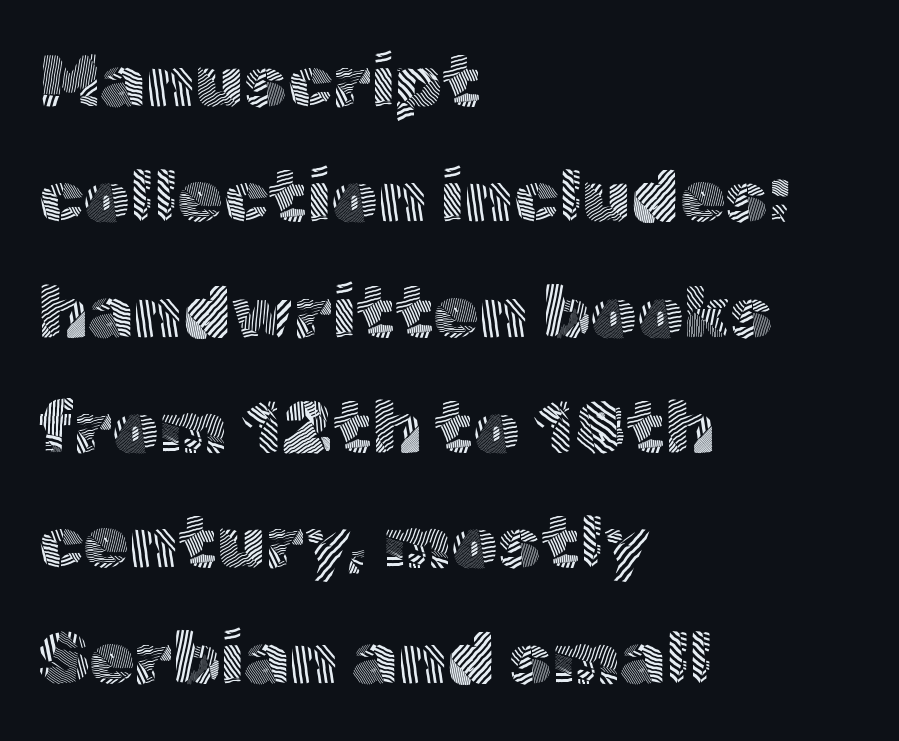
Q: Is the text bold? A: No.
Q: Is the text italic (slanted)? A: No, it is upright.
Q: Is the typeface a serif or a sans-serif typeface? A: Sans-serif.
Q: Is the text underlined? A: No.
Q: How is the paragraph aligned? A: Left-aligned.
Q: Is the spacing between letters normal or unusually wide? A: Normal.
Q: Is the spacing between lines tight, normal or loose? A: Normal.
Q: Width (condensed, normal, or wide)? A: Normal.
Q: x-height? A: Medium.
Q: Monospaced? A: No.
